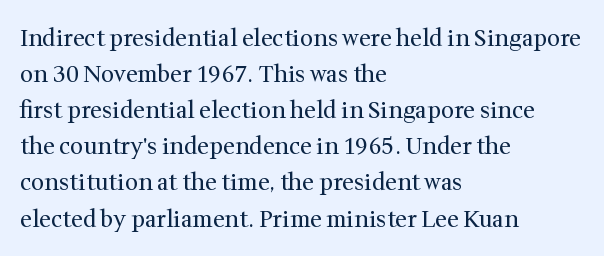
{"italic": "no", "bold": "no", "underline": "no", "align": "left", "line_spacing": "normal", "line_spacing_ratio": 1.57, "letter_spacing": "normal", "letter_spacing_em": 0.0, "glyph_px": 23}
